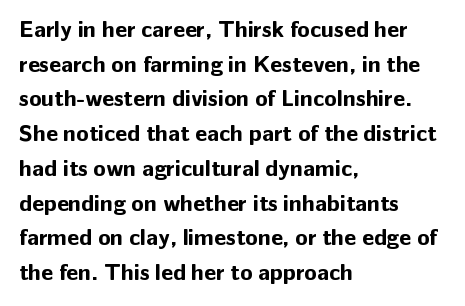
Q: Is the text bold? A: Yes.
Q: Is the text italic (slanted)? A: No, it is upright.
Q: Is the text underlined? A: No.
Q: How is the paragraph aligned? A: Left-aligned.
Q: Is the spacing between letters normal or unusually wide? A: Normal.
Q: Is the spacing between lines tight, normal or loose? A: Normal.
